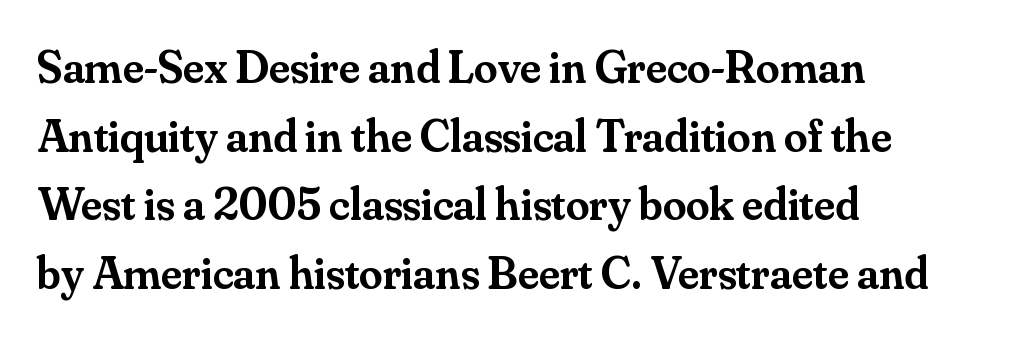
Q: Is the text bold? A: Semi-bold.
Q: Is the text italic (slanted)? A: No, it is upright.
Q: Is the typeface a serif or a sans-serif typeface? A: Serif.
Q: Is the text underlined? A: No.
Q: How is the paragraph aligned? A: Left-aligned.
Q: Is the spacing between letters normal or unusually wide? A: Normal.
Q: Is the spacing between lines tight, normal or loose? A: Normal.
Q: Width (condensed, normal, or wide)? A: Normal.
Q: Stroke contrast? A: Medium.
Q: x-height? A: Small.
Q: Monospaced? A: No.
